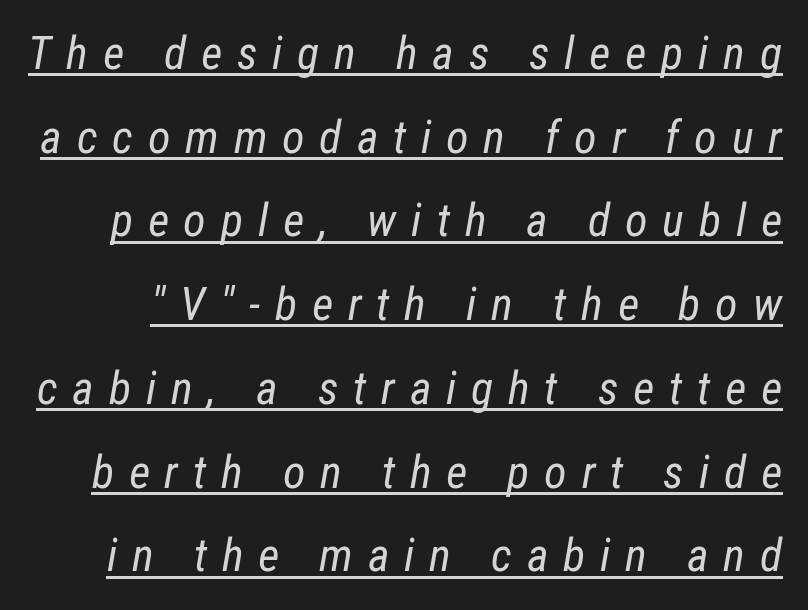
{"italic": "yes", "lean": "right", "slant_degrees": 12, "bold": "no", "weight": "regular", "width": "condensed", "stroke_contrast": "low", "x_height": "medium", "monospaced": "no", "underline": "yes", "line_spacing_ratio": 1.82, "letter_spacing": "wide", "letter_spacing_em": 0.32, "glyph_px": 46}
